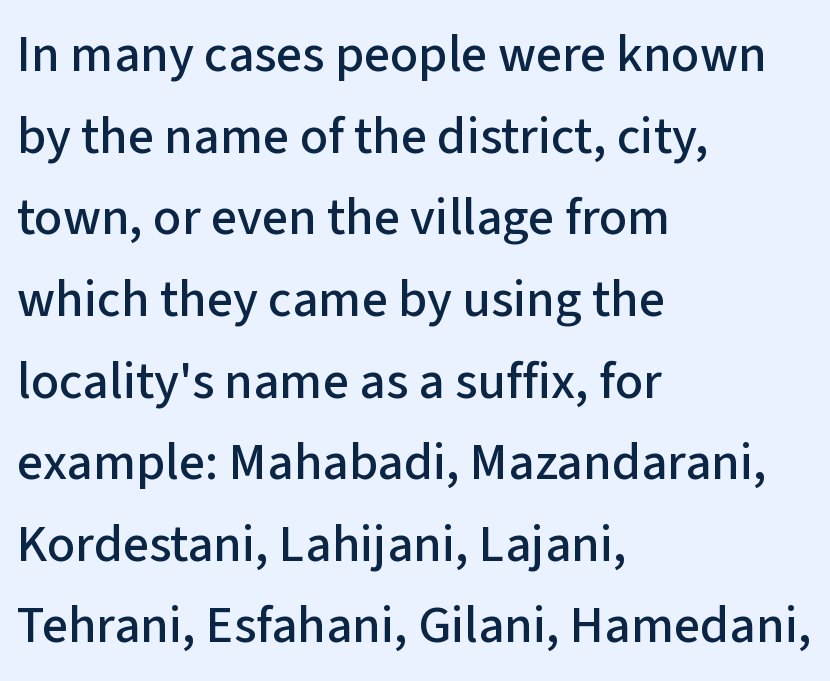
Letters rest on an invisible, unmarked baseline. Rows of type keep a routine distance in the vertical direction. A sans-serif font was chosen for this passage. Note the varied advance widths — an 'i' is clearly narrower than an 'm'. The gaps between neighbouring characters are ordinary and unremarkable. This rendering uses left alignment, leaving the right contour irregular.
